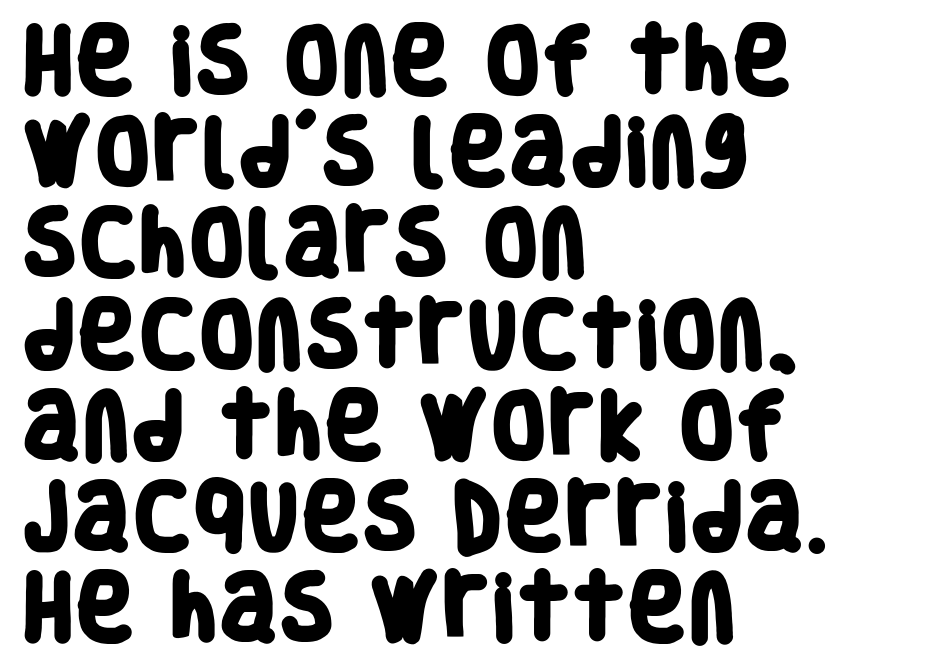
Examine the stroke ends and you'll find no serifs. The space directly below the letters is spotless. Emphasis by weight is at full strength: bold. The passage shown stacks its lines at a standard gap.
